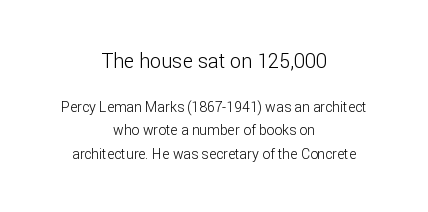
Visually the block forms a symmetrical silhouette, jagged on both flanks. A typesetter would call this leading conventional body-copy spacing. Clear beneath every line of the passage. Does the bottom block carry the larger type? No, the top block does.
